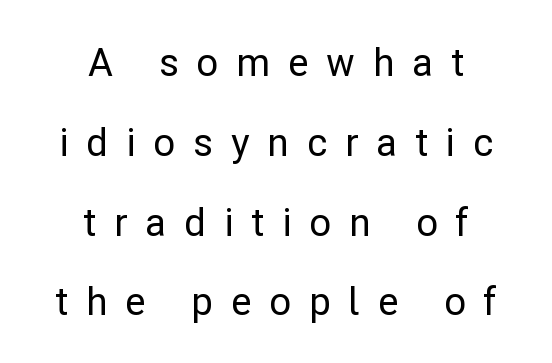
The image shows 38 px sans-serif type, upright; set centered, loose line spacing (2.1x), unusually wide letter spacing (+0.47 em), not underlined; low stroke contrast and a medium x-height.
